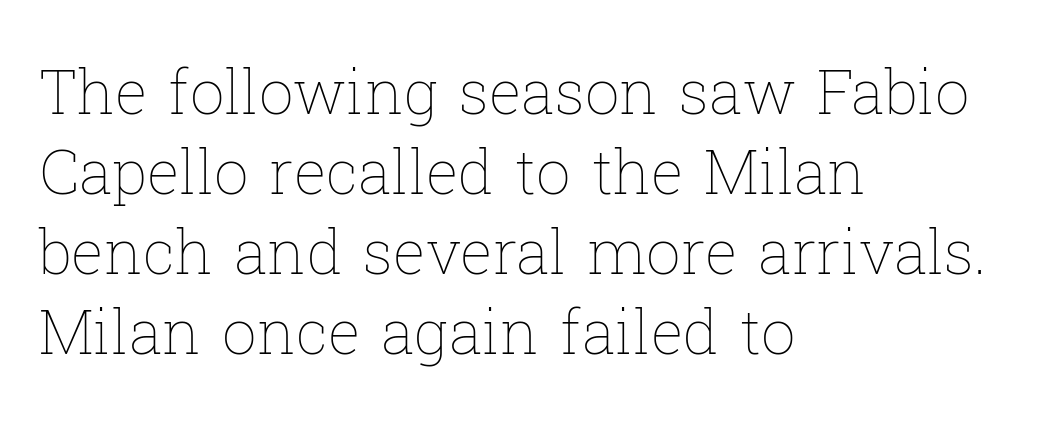
The characters are drawn with everyday or finer stroke widths. Notice how the passage keeps a crisp vertical edge on the left only. Compared with typical body copy, the letter spacing here is the same. Descenders hang freely into open space. The passage shown is typed in a proportional face where columns would drift. The lettering stays uniformly vertical, giving the passage a roman look.
